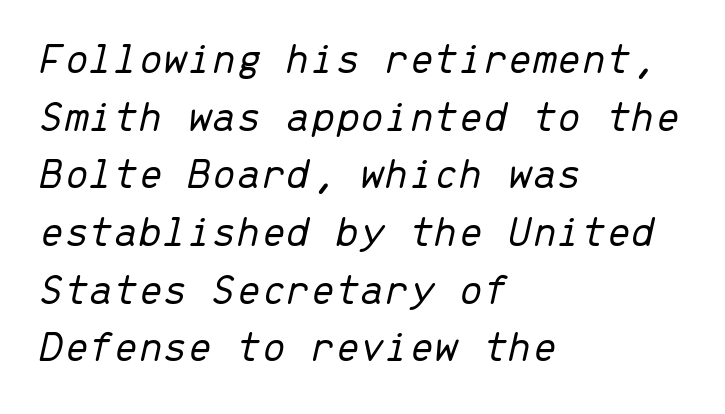
{"italic": "yes", "lean": "right", "slant_degrees": 13, "bold": "no", "weight": "light", "width": "normal", "stroke_contrast": "low", "x_height": "medium", "monospaced": "yes", "underline": "no", "align": "left", "line_spacing": "normal", "line_spacing_ratio": 1.31, "letter_spacing": "normal", "letter_spacing_em": 0.0, "glyph_px": 44}
